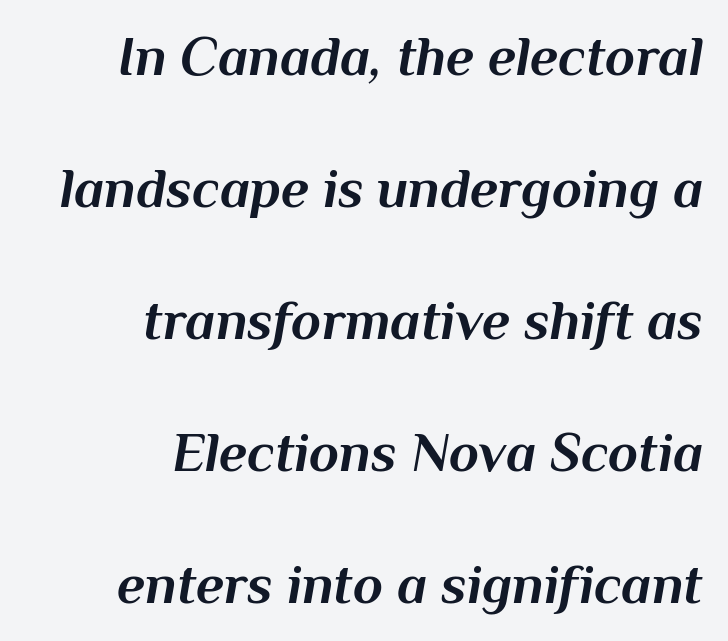
The image shows 55 px bold type, italic (leaning right); set right-aligned, loose line spacing (2.4x), normal letter spacing, not underlined; medium stroke contrast and a medium x-height.
